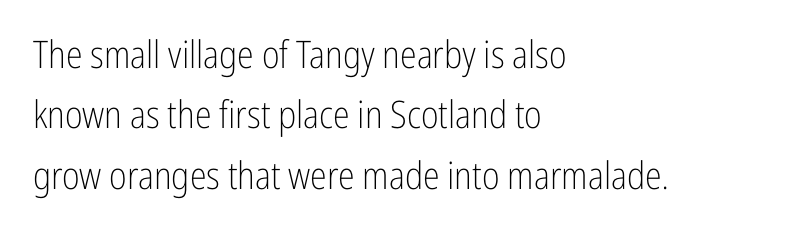
Regular leading. Looks like regular typesetting: each glyph gets only the width it needs. The axis of the letterforms is exactly vertical. Words float on clear page, feet unadorned. Unbolded letterforms with no extra heft. In terms of letterspacing, this is plain default setting.
